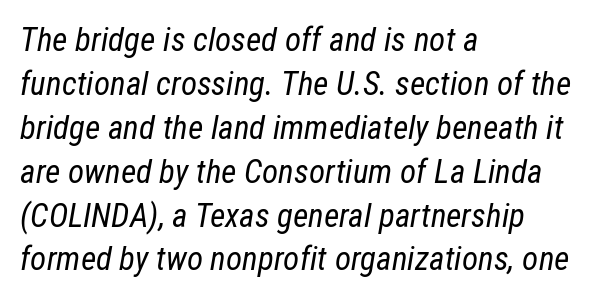
The image shows 33 px regular-weight, condensed type, italic (leaning right); set left-aligned, normal line spacing (1.33x), normal letter spacing, not underlined; low stroke contrast and a medium x-height.
